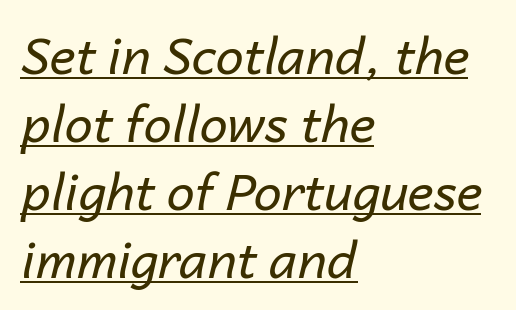
{"italic": "yes", "lean": "right", "slant_degrees": 14, "bold": "no", "weight": "regular", "width": "normal", "stroke_contrast": "low", "x_height": "medium", "monospaced": "no", "underline": "yes", "align": "left", "line_spacing": "normal", "line_spacing_ratio": 1.36, "letter_spacing": "normal", "letter_spacing_em": 0.0, "glyph_px": 50}
